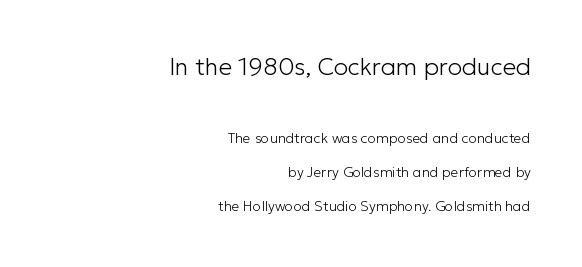
Leading: increased. Larger block? The one above; the one below is distinctly smaller. This reads as an unemphasized weight, regular at the heaviest. The space beneath each line is pristine and unruled. Teacher's note: observe the even right margin — that is flush-right alignment. No italicization has been applied; the sample stays upright.
